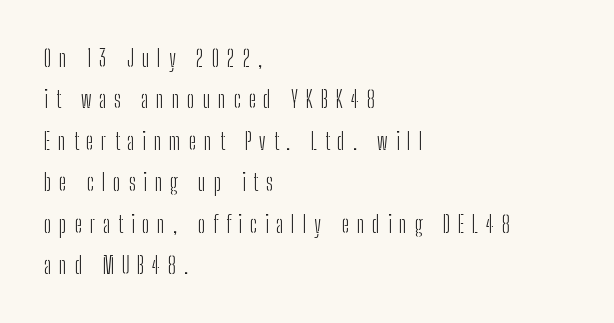
The image shows 23 px text type, upright; set left-aligned, line spacing 1.8x, unusually wide letter spacing (+0.34 em), not underlined.
